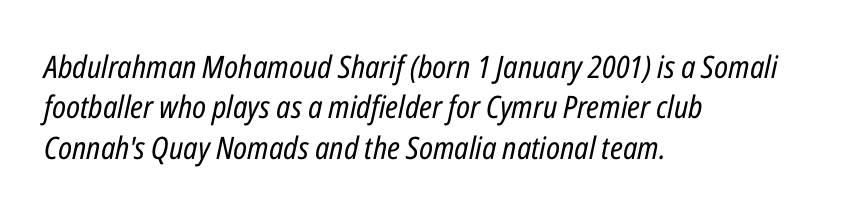
Q: Is the text bold? A: No.
Q: Is the text italic (slanted)? A: Yes, it leans right by about 12 degrees.
Q: Is the text underlined? A: No.
Q: How is the paragraph aligned? A: Left-aligned.
Q: Is the spacing between letters normal or unusually wide? A: Normal.
Q: Is the spacing between lines tight, normal or loose? A: Normal.
Q: Width (condensed, normal, or wide)? A: Condensed.
Q: Stroke contrast? A: Low.
Q: x-height? A: Medium.
Q: Monospaced? A: No.
